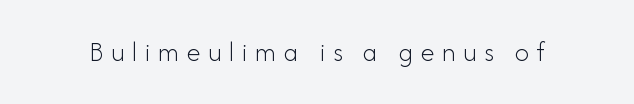
The image shows 28 px light sans-serif type, upright; set unusually wide letter spacing (+0.27 em), not underlined; low stroke contrast and a small x-height.
